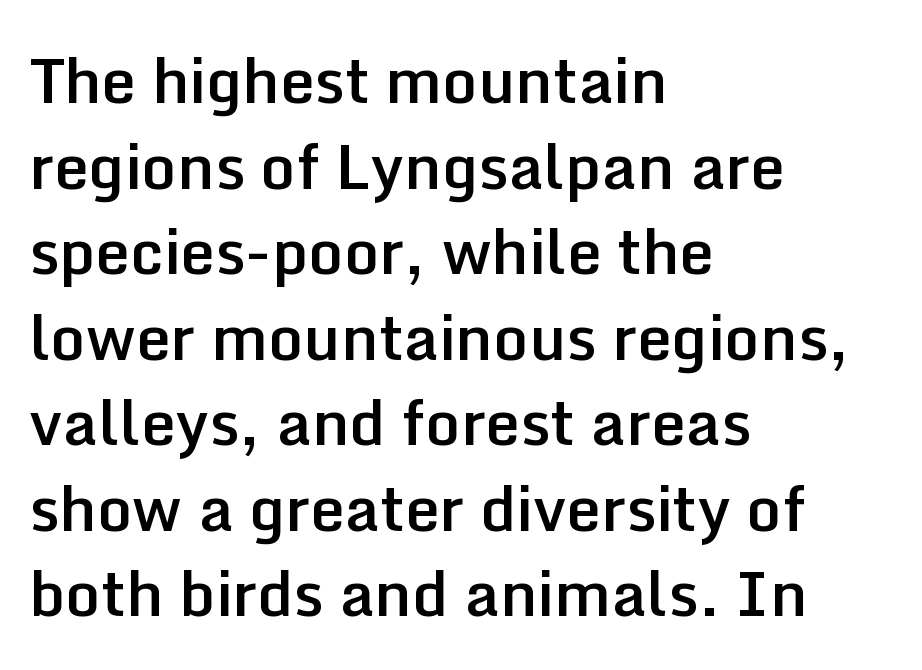
The image shows 62 px semibold sans-serif type, upright; set left-aligned, normal line spacing (1.38x), normal letter spacing, not underlined; low stroke contrast and a medium x-height.
